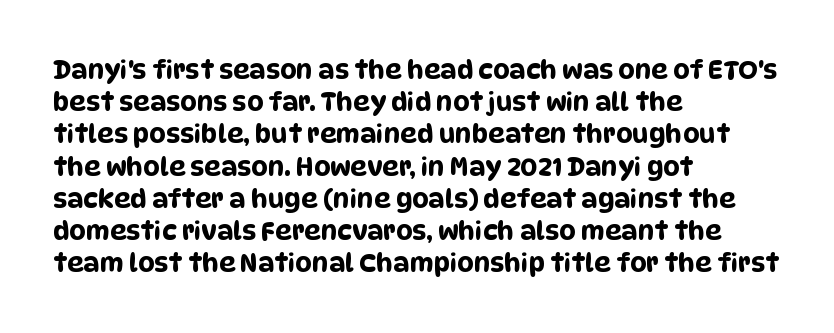
Q: Is the text underlined? A: No.
Q: How is the paragraph aligned? A: Left-aligned.
Q: Is the spacing between letters normal or unusually wide? A: Normal.
